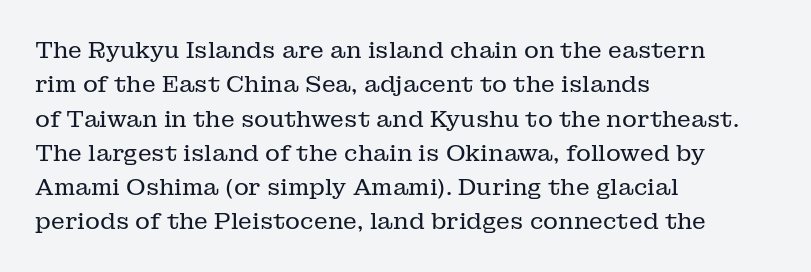
Q: Is the text bold? A: No.
Q: Is the text italic (slanted)? A: No, it is upright.
Q: Is the text underlined? A: No.
Q: How is the paragraph aligned? A: Left-aligned.
Q: Is the spacing between letters normal or unusually wide? A: Normal.
Q: Is the spacing between lines tight, normal or loose? A: Normal.
